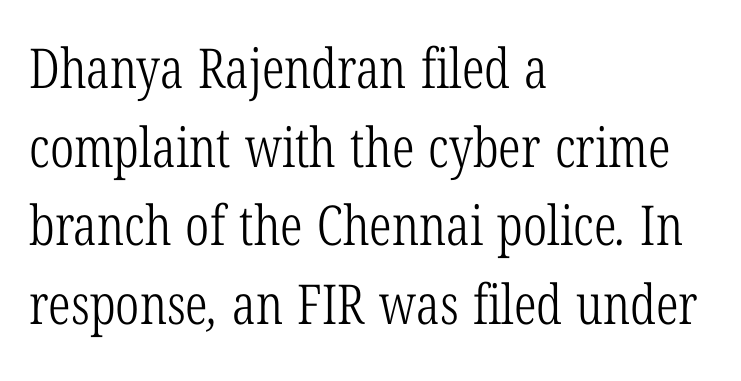
Q: Is the text bold? A: No.
Q: Is the typeface a serif or a sans-serif typeface? A: Serif.
Q: Is the text underlined? A: No.
Q: How is the paragraph aligned? A: Left-aligned.
Q: Is the spacing between letters normal or unusually wide? A: Normal.
Q: Is the spacing between lines tight, normal or loose? A: Normal.
Q: Width (condensed, normal, or wide)? A: Condensed.
Q: Stroke contrast? A: Low.
Q: x-height? A: Medium.
Q: Monospaced? A: No.
